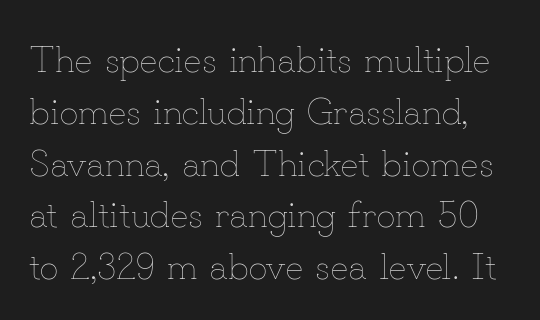
Rendered with straight, roman letterforms. A typesetter would call this proportional, since set widths differ per character. Short note: letters normally spaced. Clear beneath every line of the passage. Vertical stems look standard width or narrower in stroke.
